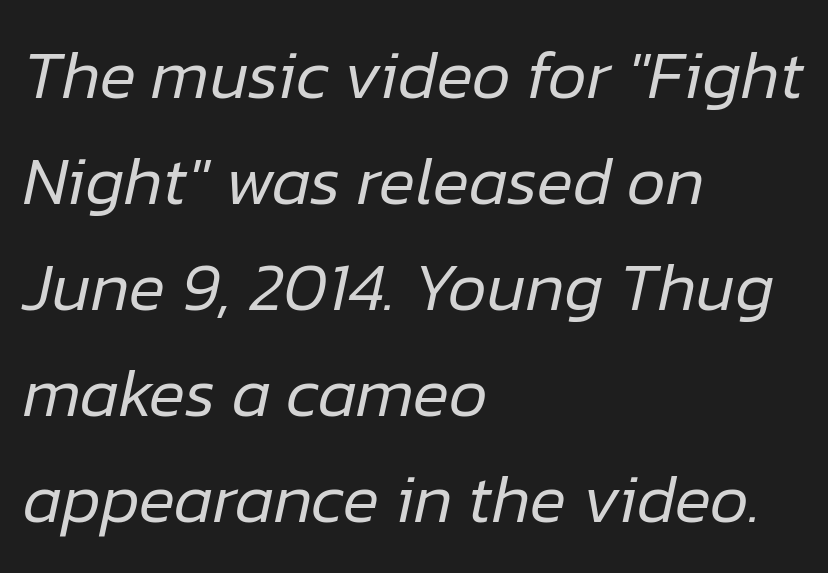
Q: Is the text bold? A: No.
Q: Is the text italic (slanted)? A: Yes, it leans right by about 12 degrees.
Q: Is the text underlined? A: No.
Q: How is the paragraph aligned? A: Left-aligned.
Q: Is the spacing between letters normal or unusually wide? A: Normal.
Q: Is the spacing between lines tight, normal or loose? A: Normal.
Q: Width (condensed, normal, or wide)? A: Normal.
Q: Stroke contrast? A: Low.
Q: x-height? A: Medium.
Q: Monospaced? A: No.
